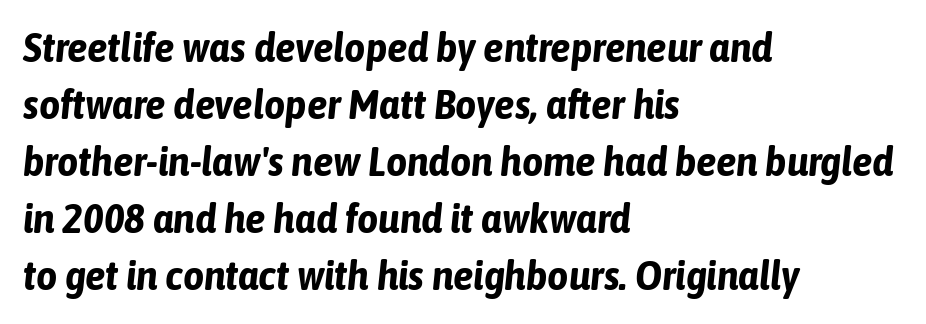
{"italic": "yes", "lean": "right", "slant_degrees": 6, "bold": "yes", "weight": "bold", "width": "condensed", "stroke_contrast": "low", "x_height": "medium", "monospaced": "no", "underline": "no", "align": "left", "line_spacing": "normal", "line_spacing_ratio": 1.39, "letter_spacing": "normal", "letter_spacing_em": 0.0, "glyph_px": 41}
